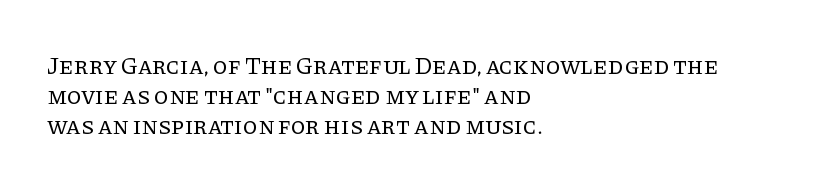
Q: Is the text bold? A: No.
Q: Is the text italic (slanted)? A: No, it is upright.
Q: Is the text underlined? A: No.
Q: How is the paragraph aligned? A: Left-aligned.
Q: Is the spacing between letters normal or unusually wide? A: Normal.
